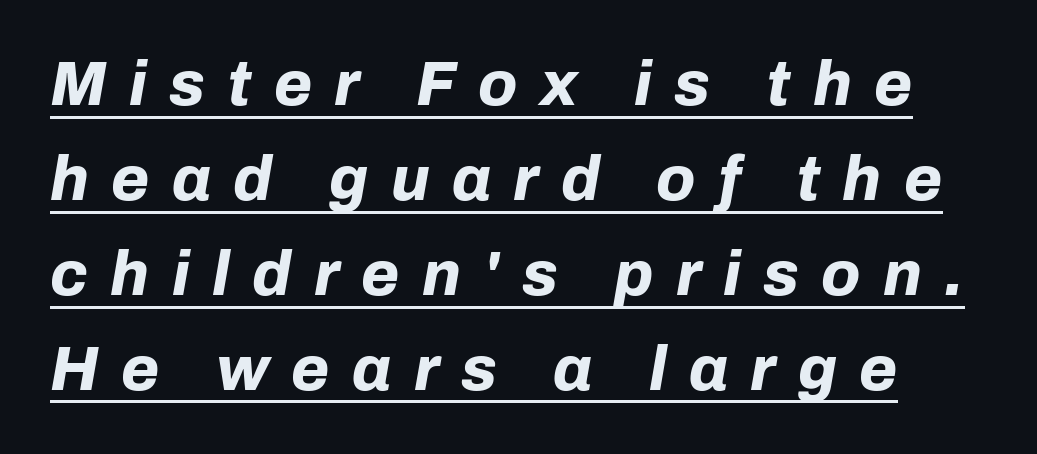
The image shows 62 px bold type, italic (leaning right); set normal line spacing (1.53x), unusually wide letter spacing (+0.36 em), underlined; low stroke contrast and a medium x-height.
